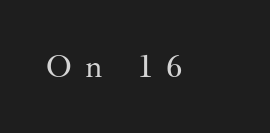
Q: Is the text bold? A: No.
Q: Is the text italic (slanted)? A: No, it is upright.
Q: Is the typeface a serif or a sans-serif typeface? A: Serif.
Q: Is the text underlined? A: No.
Q: Is the spacing between letters normal or unusually wide? A: Unusually wide.
Q: Width (condensed, normal, or wide)? A: Normal.
Q: Stroke contrast? A: Medium.
Q: x-height? A: Small.
Q: Monospaced? A: No.
